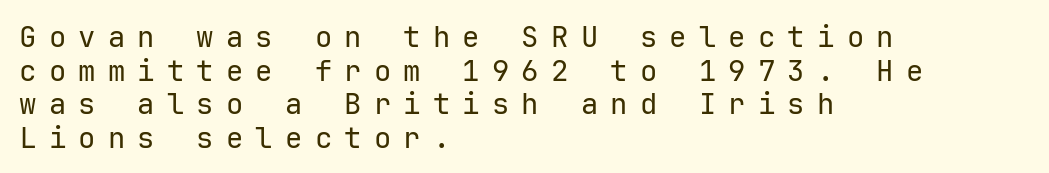
Ascenders rise straight up at ninety degrees. The face looks like a standard text weight, possibly lighter. The setting favours the left margin, as ordinary paragraphs usually do. The specimen omits any rule beneath the text block's lines.
